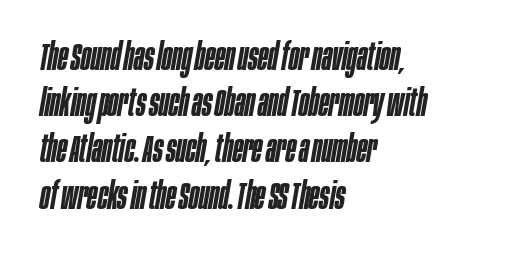
The image shows 37 px semibold, condensed type, italic (leaning right); set left-aligned, normal line spacing (1.25x), normal letter spacing, not underlined; low stroke contrast and a large x-height.
